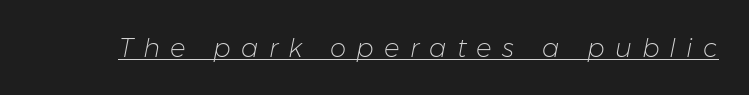
The strokes carry an ordinary text weight at most. This is oblique type, the kind used for emphasis or titles. Students, observe the line beneath the letters — that is underlining. Display-style spreading of the glyphs; the letterfit is very open.
